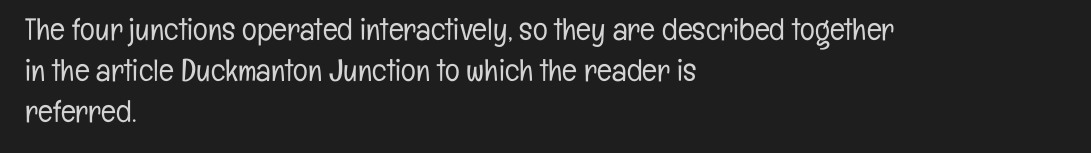
{"serif": "no", "italic": "no", "bold": "no", "weight": "light", "width": "condensed", "stroke_contrast": "low", "x_height": "medium", "monospaced": "no", "underline": "no", "align": "left", "line_spacing": "normal", "line_spacing_ratio": 1.33, "letter_spacing": "normal", "letter_spacing_em": 0.0, "glyph_px": 31}
